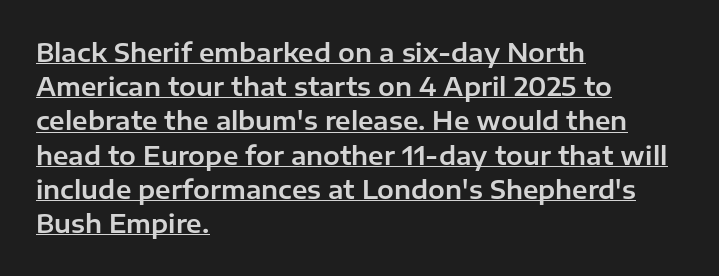
The image shows 25 px text type, upright; set left-aligned, normal line spacing (1.37x), normal letter spacing, underlined.
